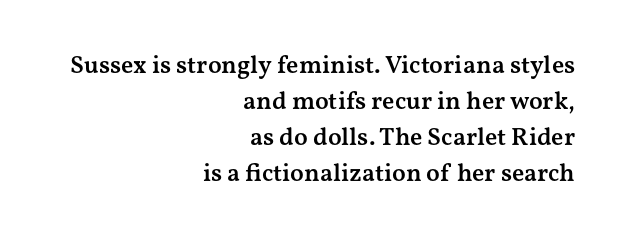
The image shows 25 px text type, upright; set right-aligned, normal line spacing (1.44x), normal letter spacing, not underlined.
